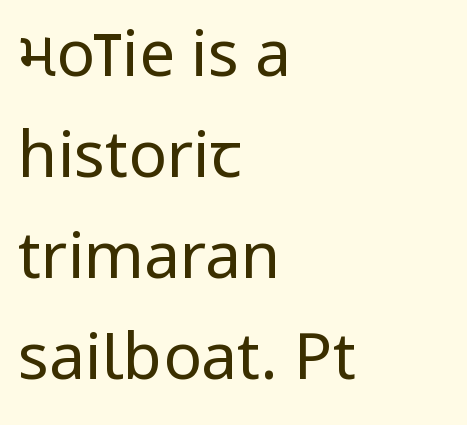
{"serif": "no", "italic": "no", "bold": "no", "weight": "regular", "width": "condensed", "stroke_contrast": "low", "x_height": "large", "monospaced": "no", "underline": "no", "align": "left", "line_spacing": "normal", "line_spacing_ratio": 1.58, "letter_spacing": "normal", "letter_spacing_em": 0.0, "glyph_px": 64}
